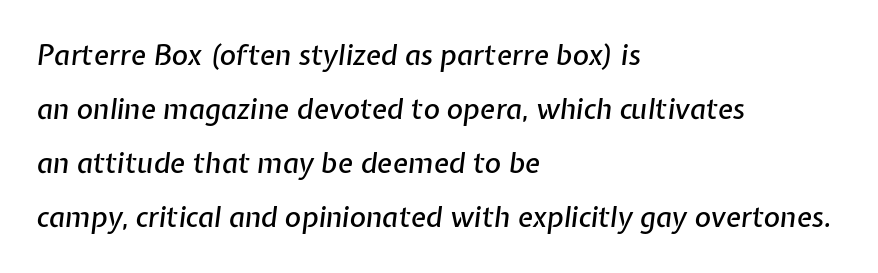
{"italic": "yes", "lean": "right", "slant_degrees": 7, "width": "normal", "stroke_contrast": "low", "x_height": "medium", "monospaced": "no", "underline": "no", "align": "left", "line_spacing": "loose", "line_spacing_ratio": 1.93, "letter_spacing": "normal", "letter_spacing_em": 0.0, "glyph_px": 28}
